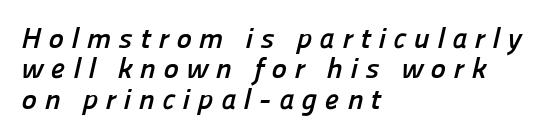
{"serif": "no", "bold": "yes", "weight": "semibold", "width": "normal", "stroke_contrast": "low", "x_height": "medium", "monospaced": "no", "underline": "no", "align": "left", "line_spacing": "tight", "line_spacing_ratio": 1.05, "letter_spacing": "wide", "letter_spacing_em": 0.26, "glyph_px": 29}
